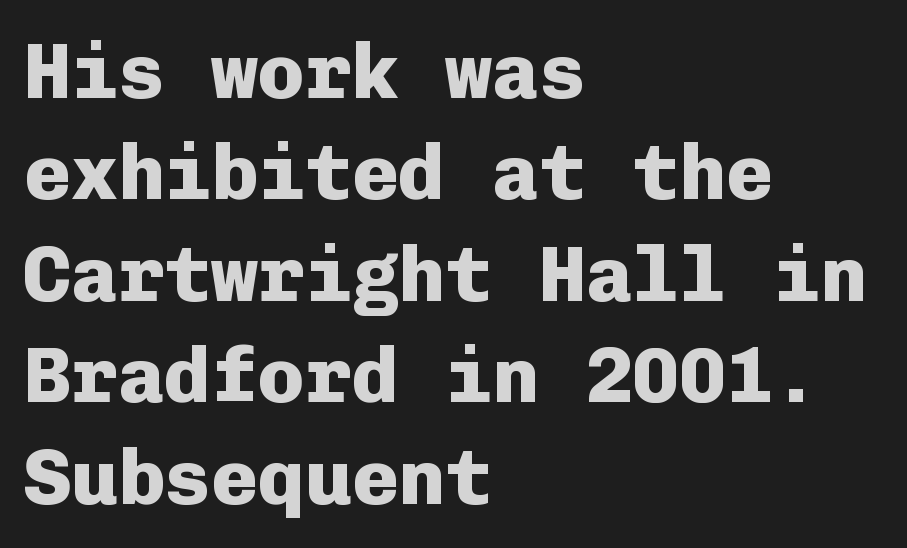
{"serif": "no", "italic": "no", "bold": "yes", "weight": "heavy", "width": "normal", "stroke_contrast": "low", "x_height": "medium", "monospaced": "yes", "underline": "no", "align": "left", "line_spacing": "normal", "line_spacing_ratio": 1.3, "letter_spacing": "normal", "letter_spacing_em": 0.0, "glyph_px": 78}
